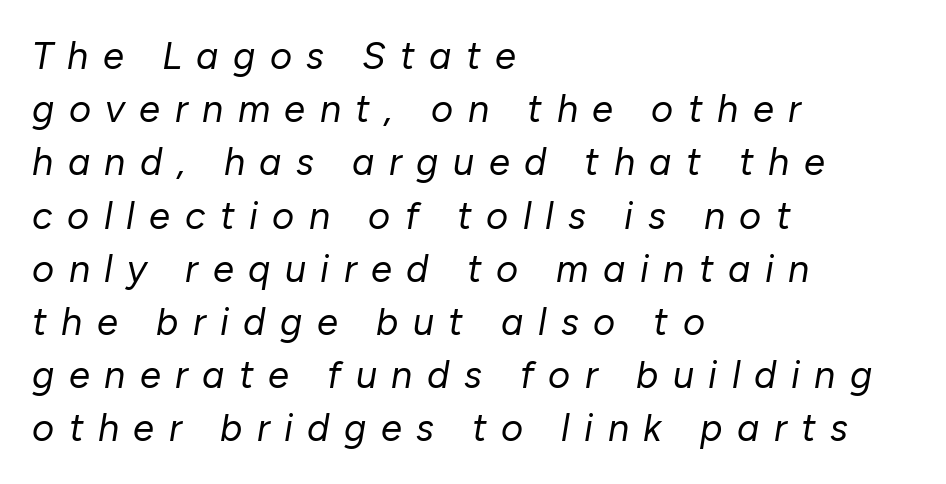
{"italic": "yes", "lean": "right", "slant_degrees": 10, "bold": "no", "weight": "regular", "width": "normal", "stroke_contrast": "low", "x_height": "medium", "monospaced": "no", "underline": "no", "align": "left", "line_spacing": "normal", "line_spacing_ratio": 1.4, "letter_spacing": "wide", "letter_spacing_em": 0.38, "glyph_px": 38}
